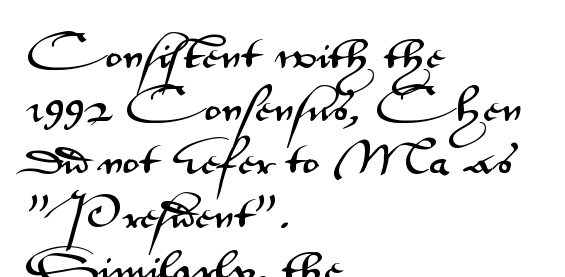
{"serif": "no", "width": "wide", "stroke_contrast": "medium", "x_height": "small", "monospaced": "no", "underline": "no", "align": "left", "line_spacing": "normal", "line_spacing_ratio": 1.52, "letter_spacing": "normal", "letter_spacing_em": 0.0, "glyph_px": 35}
